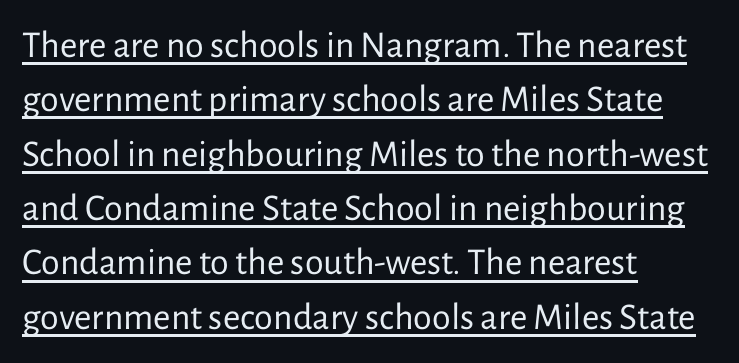
The image shows 38 px regular-weight sans-serif type, upright; set left-aligned, normal line spacing (1.43x), normal letter spacing, underlined; low stroke contrast and a medium x-height.
